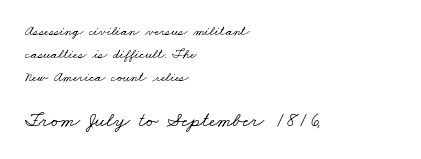
These glyphs show unthickened strokes, regular width or finer. Caption: multi-line text, flush left, ragged right. Students, note that the glyphs here touch the page at normal intervals. The face used here appears at its bigger size in the lower chunk. Horizontal bands of white between lines are of average thickness.
